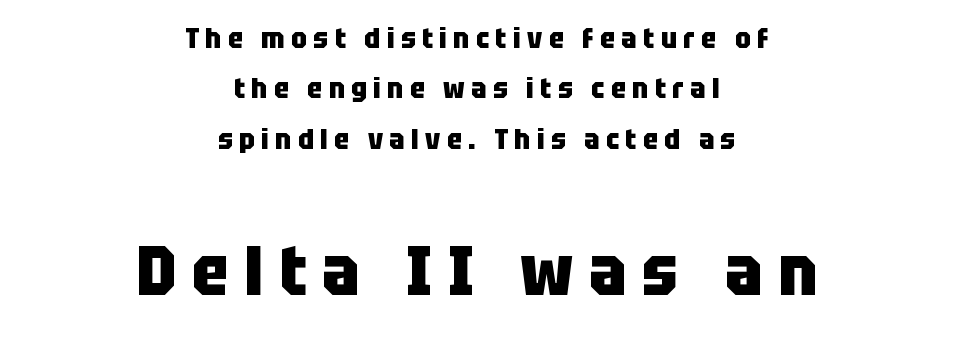
Q: Is the text bold? A: Yes.
Q: Is the text italic (slanted)? A: No, it is upright.
Q: Is the typeface a serif or a sans-serif typeface? A: Sans-serif.
Q: Is the text underlined? A: No.
Q: How is the paragraph aligned? A: Centered.
Q: Is the spacing between letters normal or unusually wide? A: Unusually wide.
Q: Which block of text is set in a larger size, the first (top) or the second (bottom)? A: The second (bottom) one.
Q: Width (condensed, normal, or wide)? A: Condensed.
Q: Stroke contrast? A: Low.
Q: x-height? A: Large.
Q: Monospaced? A: No.
